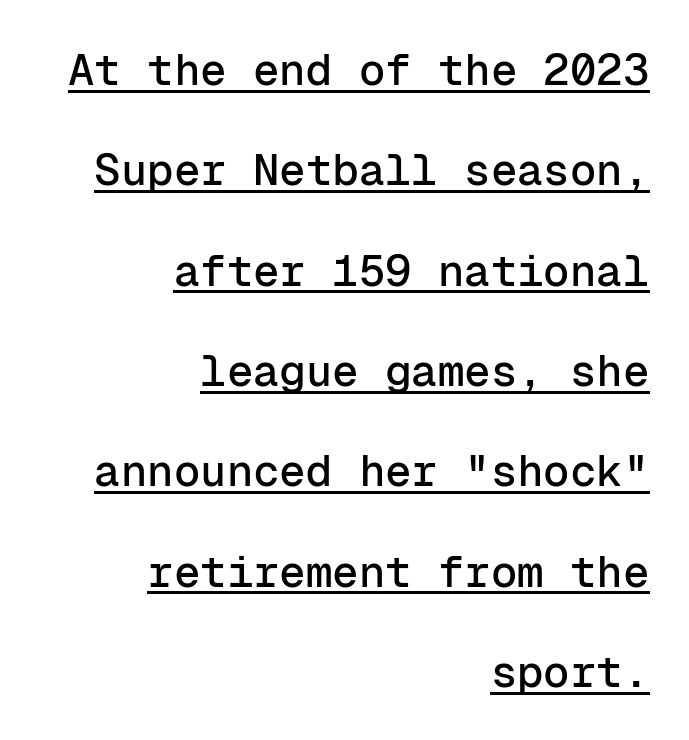
The image shows 44 px sans-serif type, upright, monospaced; set right-aligned, loose line spacing (2.28x), normal letter spacing, underlined; low stroke contrast and a medium x-height.
